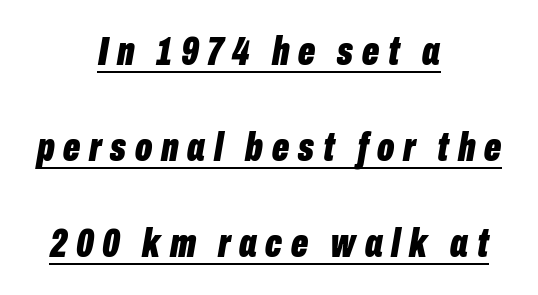
{"italic": "yes", "lean": "right", "slant_degrees": 10, "bold": "yes", "weight": "bold", "width": "condensed", "stroke_contrast": "low", "x_height": "medium", "monospaced": "no", "underline": "yes", "align": "center", "line_spacing": "loose", "line_spacing_ratio": 2.4, "letter_spacing": "wide", "letter_spacing_em": 0.22, "glyph_px": 40}
